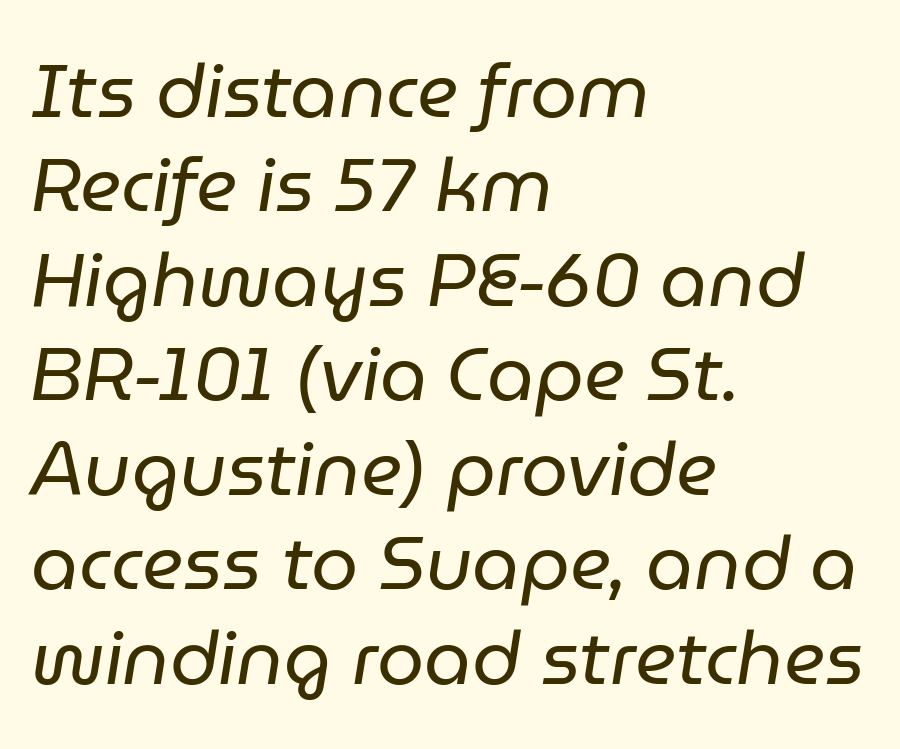
{"italic": "yes", "lean": "right", "slant_degrees": 9, "bold": "no", "weight": "regular", "width": "normal", "stroke_contrast": "low", "x_height": "medium", "monospaced": "no", "underline": "no", "align": "left", "line_spacing": "normal", "line_spacing_ratio": 1.26, "letter_spacing": "normal", "letter_spacing_em": 0.0, "glyph_px": 75}
